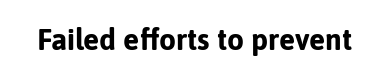
Q: Is the text bold? A: Yes.
Q: Is the text italic (slanted)? A: No, it is upright.
Q: Is the typeface a serif or a sans-serif typeface? A: Sans-serif.
Q: Is the text underlined? A: No.
Q: Is the spacing between letters normal or unusually wide? A: Normal.
Q: Width (condensed, normal, or wide)? A: Normal.
Q: Stroke contrast? A: Low.
Q: x-height? A: Medium.
Q: Monospaced? A: No.
